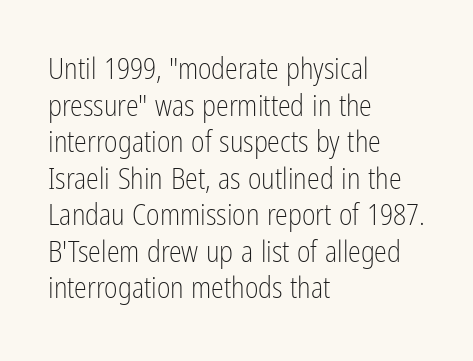
The image shows 29 px light, condensed sans-serif type, upright; set left-aligned, normal line spacing (1.26x), normal letter spacing, not underlined; low stroke contrast and a medium x-height.
